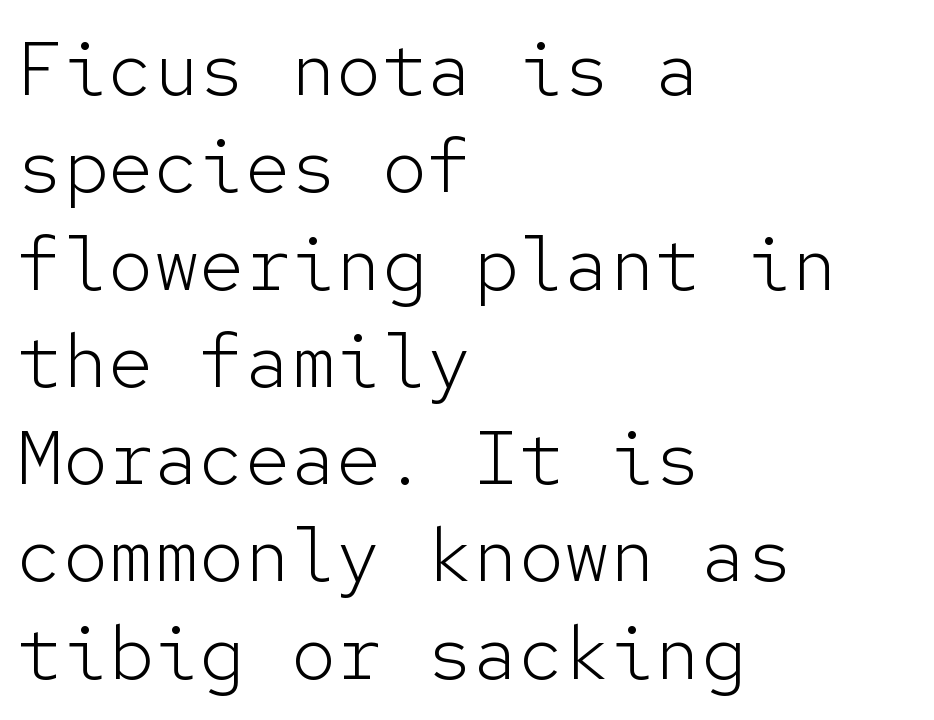
A classic flush-left, rag-right setting is used for this passage. Short note: letters normally spaced. Stroke mass is kept to a normal reading level or below. Here the designer chose a console-style face with uniform glyph widths. Letters rest on an invisible, unmarked baseline. This rendering employs a face without finishing strokes, i.e., a sans-serif.
